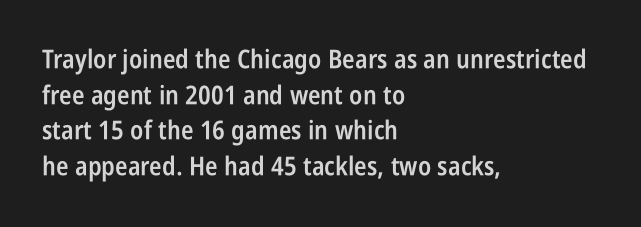
{"italic": "no", "bold": "semi", "underline": "no", "align": "left", "line_spacing": "normal", "line_spacing_ratio": 1.37, "letter_spacing": "normal", "letter_spacing_em": 0.0, "glyph_px": 26}
